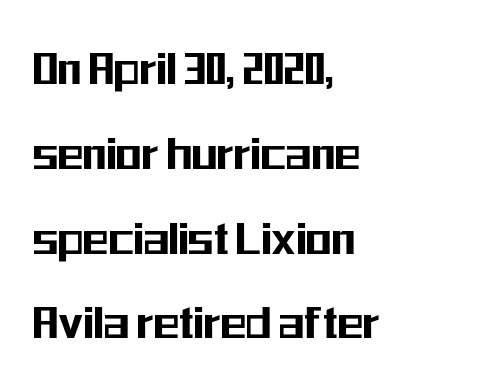
{"serif": "no", "italic": "no", "width": "condensed", "stroke_contrast": "medium", "x_height": "medium", "monospaced": "no", "underline": "no", "align": "left", "line_spacing": "normal", "line_spacing_ratio": 1.6, "letter_spacing": "normal", "letter_spacing_em": 0.0, "glyph_px": 53}
